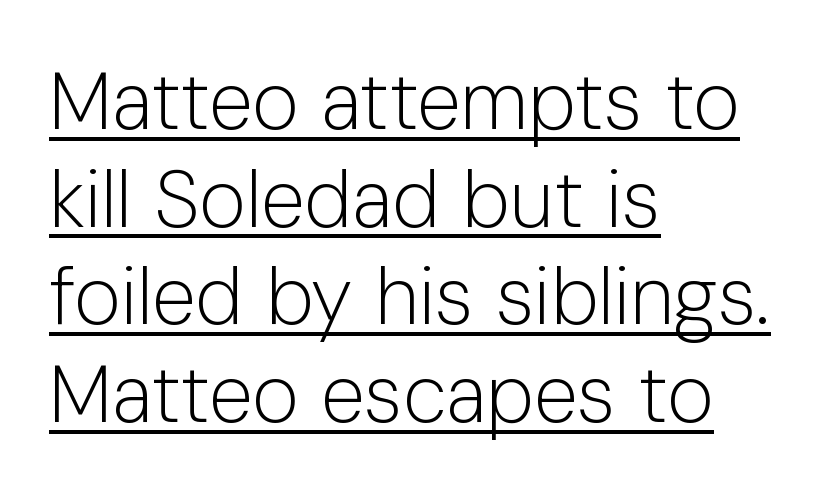
The image shows 80 px light sans-serif type, upright; set left-aligned, line spacing 1.22x, normal letter spacing, underlined; low stroke contrast and a medium x-height.
